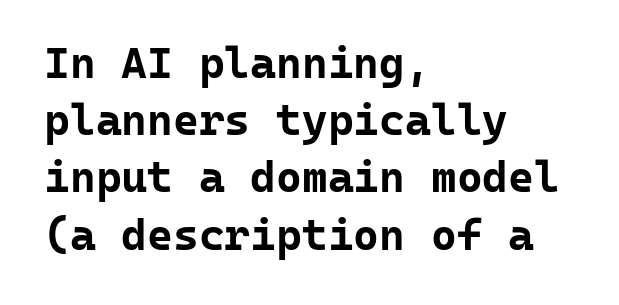
{"serif": "no", "italic": "no", "bold": "yes", "weight": "bold", "width": "normal", "stroke_contrast": "low", "x_height": "medium", "monospaced": "yes", "underline": "no", "align": "left", "line_spacing": "normal", "line_spacing_ratio": 1.3, "letter_spacing": "normal", "letter_spacing_em": 0.0, "glyph_px": 44}
